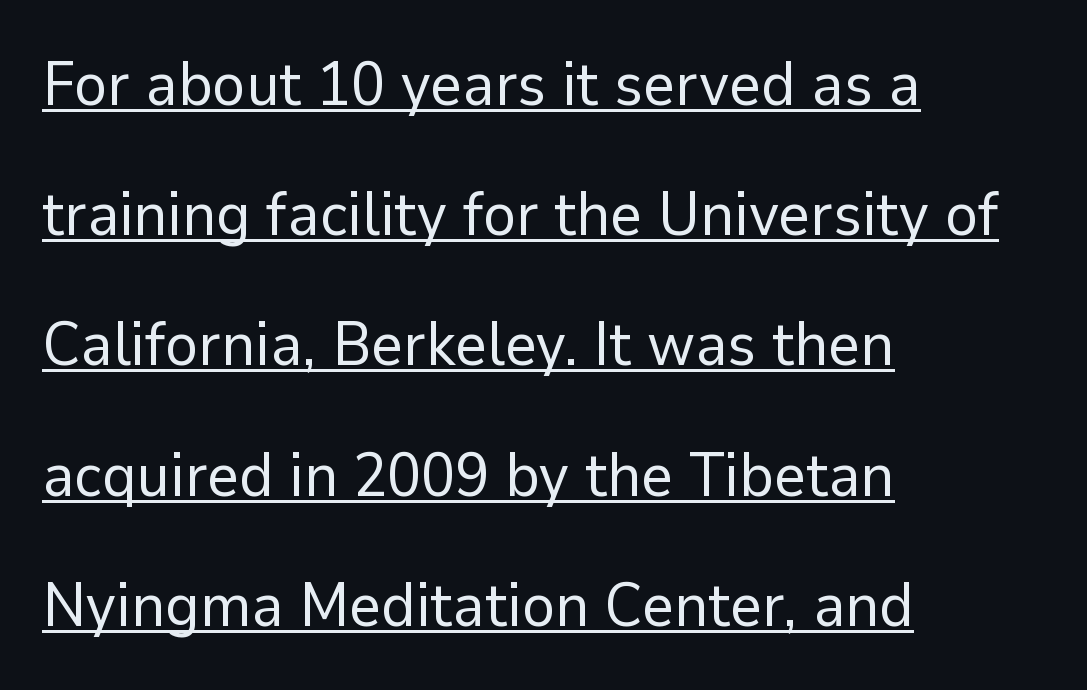
{"serif": "no", "italic": "no", "bold": "no", "weight": "regular", "width": "normal", "stroke_contrast": "low", "x_height": "medium", "monospaced": "no", "underline": "yes", "align": "left", "line_spacing": "loose", "line_spacing_ratio": 2.1, "letter_spacing": "normal", "letter_spacing_em": 0.0, "glyph_px": 62}
